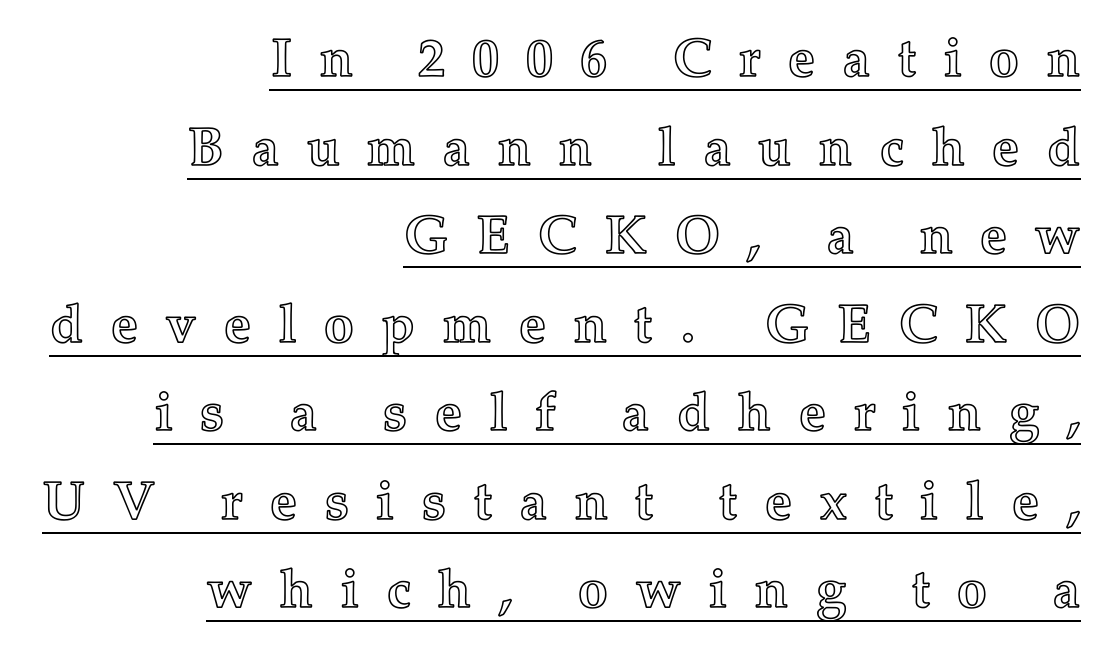
No italicization has been applied; the sample stays upright. The rows are spaced the way most documents space them. Each line ends at the same right margin while the left side varies. Like a heading marked for emphasis, these lines bear an underscore. What stands out about the letter spacing? Its width — letters are far apart.
